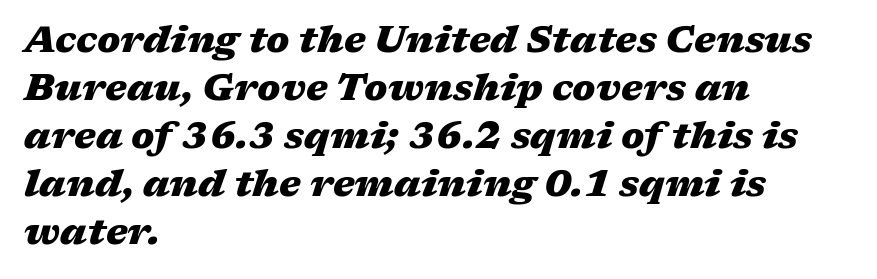
Check under the words: just untouched page. Caption: multi-line text, flush left, ragged right. Honestly, the letter spacing is just normal — you wouldn't notice it. Emphasis-style slanted type is in use.
